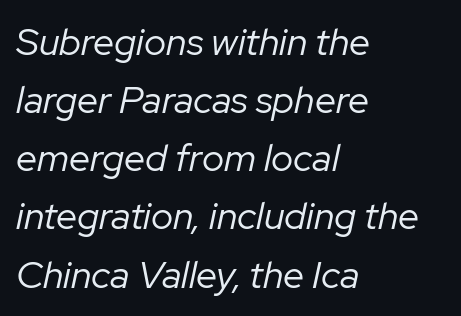
Q: Is the text bold? A: No.
Q: Is the text italic (slanted)? A: Yes, it leans right by about 12 degrees.
Q: Is the text underlined? A: No.
Q: How is the paragraph aligned? A: Left-aligned.
Q: Is the spacing between letters normal or unusually wide? A: Normal.
Q: Is the spacing between lines tight, normal or loose? A: Normal.
Q: Width (condensed, normal, or wide)? A: Normal.
Q: Stroke contrast? A: Low.
Q: x-height? A: Medium.
Q: Monospaced? A: No.
